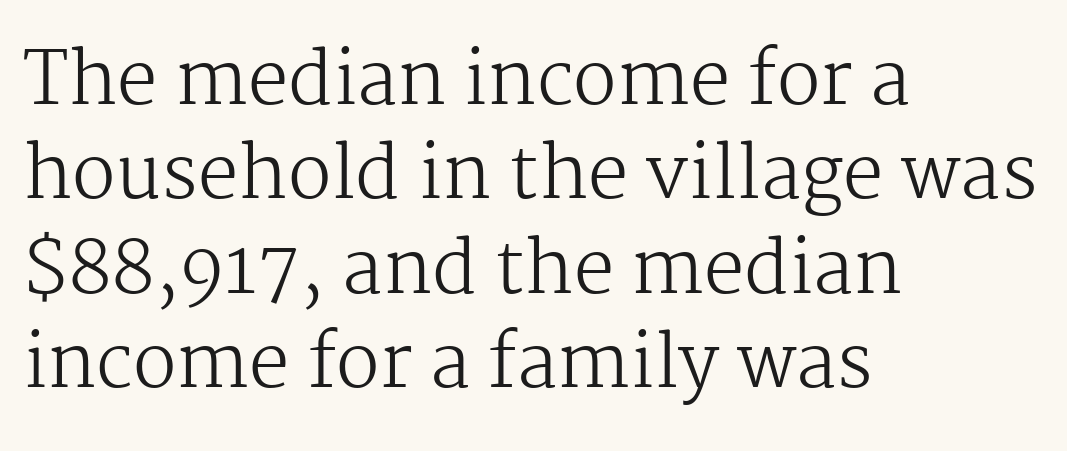
{"serif": "yes", "italic": "no", "bold": "no", "weight": "regular", "width": "normal", "stroke_contrast": "medium", "x_height": "medium", "monospaced": "no", "underline": "no", "align": "left", "line_spacing": "normal", "line_spacing_ratio": 1.31, "letter_spacing": "normal", "letter_spacing_em": 0.0, "glyph_px": 72}
